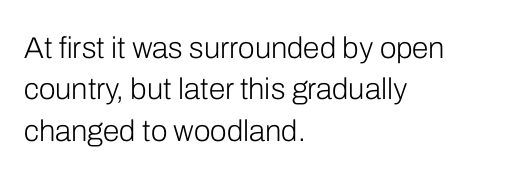
This rendering employs a face without finishing strokes, i.e., a sans-serif. Anything drawn beneath the words? Only blank space. Which margin do the lines hug? The left one — the right edge is uneven. This sample keeps an unexceptional amount of space between lines. Do the characters align in a grid? No, the font is proportional.
